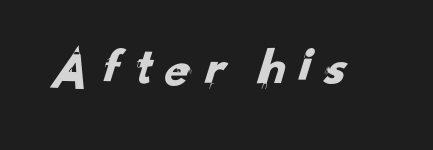
{"serif": "no", "width": "normal", "stroke_contrast": "low", "x_height": "small", "monospaced": "no", "underline": "no", "glyph_px": 55}
